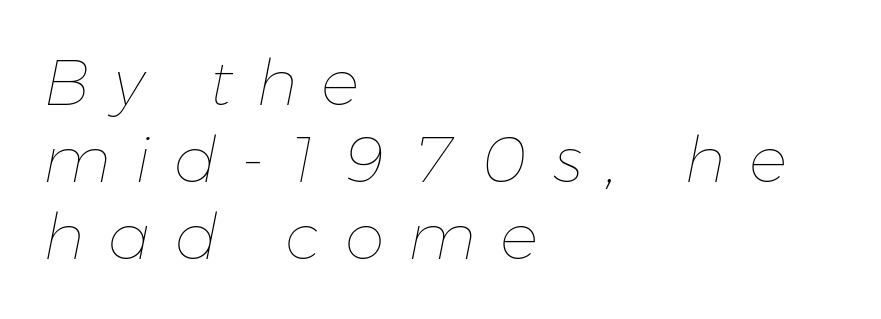
Q: Is the text bold? A: No.
Q: Is the text italic (slanted)? A: Yes, it leans right by about 11 degrees.
Q: Is the text underlined? A: No.
Q: How is the paragraph aligned? A: Left-aligned.
Q: Is the spacing between letters normal or unusually wide? A: Unusually wide.
Q: Width (condensed, normal, or wide)? A: Normal.
Q: Stroke contrast? A: Low.
Q: x-height? A: Medium.
Q: Monospaced? A: No.
